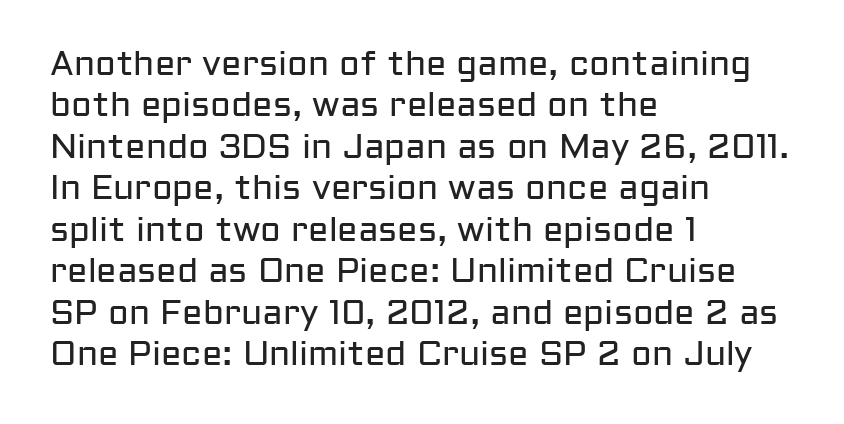
Q: Is the text bold? A: No.
Q: Is the text italic (slanted)? A: No, it is upright.
Q: Is the typeface a serif or a sans-serif typeface? A: Sans-serif.
Q: Is the text underlined? A: No.
Q: How is the paragraph aligned? A: Left-aligned.
Q: Is the spacing between letters normal or unusually wide? A: Normal.
Q: Width (condensed, normal, or wide)? A: Normal.
Q: Stroke contrast? A: Low.
Q: x-height? A: Medium.
Q: Monospaced? A: No.
